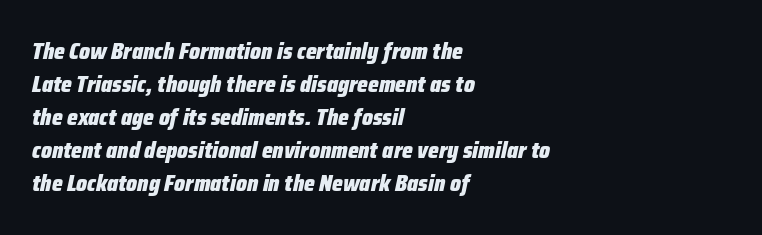
Q: Is the text bold? A: Yes.
Q: Is the text italic (slanted)? A: Yes, it leans right by about 12 degrees.
Q: Is the text underlined? A: No.
Q: How is the paragraph aligned? A: Left-aligned.
Q: Is the spacing between letters normal or unusually wide? A: Normal.
Q: Is the spacing between lines tight, normal or loose? A: Normal.
